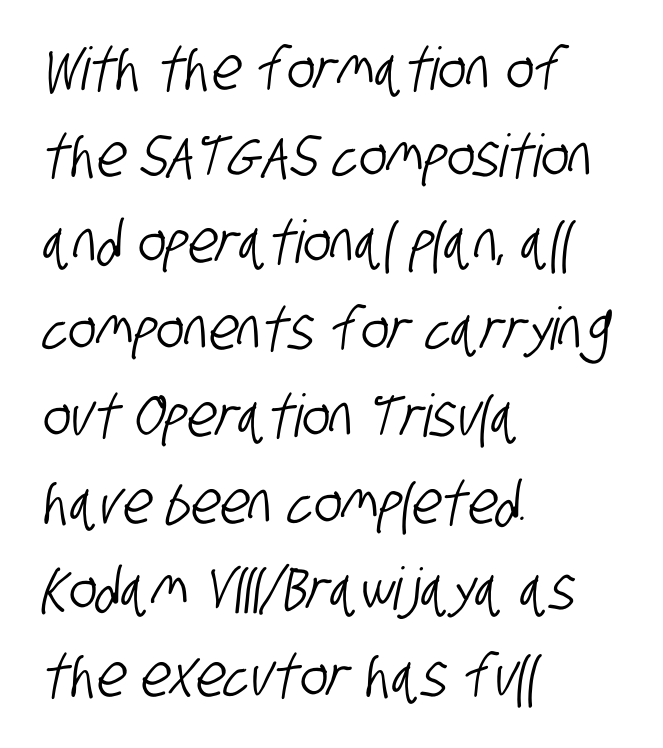
{"serif": "no", "width": "condensed", "stroke_contrast": "low", "x_height": "large", "monospaced": "no", "underline": "no", "align": "left", "line_spacing": "normal", "line_spacing_ratio": 1.47, "letter_spacing": "normal", "letter_spacing_em": 0.0, "glyph_px": 59}
